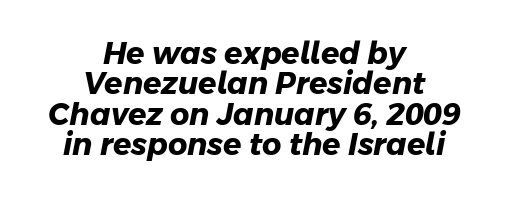
{"serif": "no", "bold": "yes", "weight": "heavy", "width": "normal", "stroke_contrast": "low", "x_height": "medium", "monospaced": "no", "underline": "no", "align": "center", "line_spacing": "tight", "line_spacing_ratio": 1.01, "letter_spacing": "normal", "letter_spacing_em": 0.0, "glyph_px": 30}
